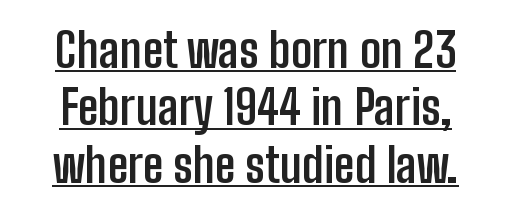
A rule runs beneath these lines of type. The line texture is even and compact thanks to regular tracking. Typographically, this falls in the sans-serif category. Proportional: the letters do not fall into vertical columns. This is roman type, the default non-slanted kind.
